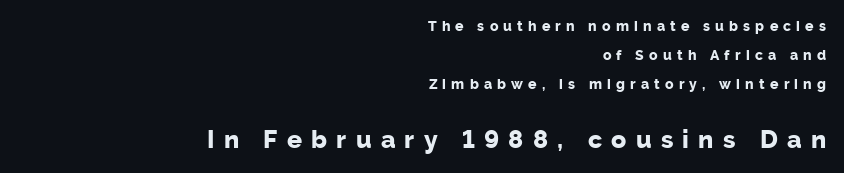
The image shows 25 px bold type, upright; set right-aligned, loose line spacing (2.07x), unusually wide letter spacing (+0.37 em), not underlined; the second (bottom) block is 1.79x larger.
